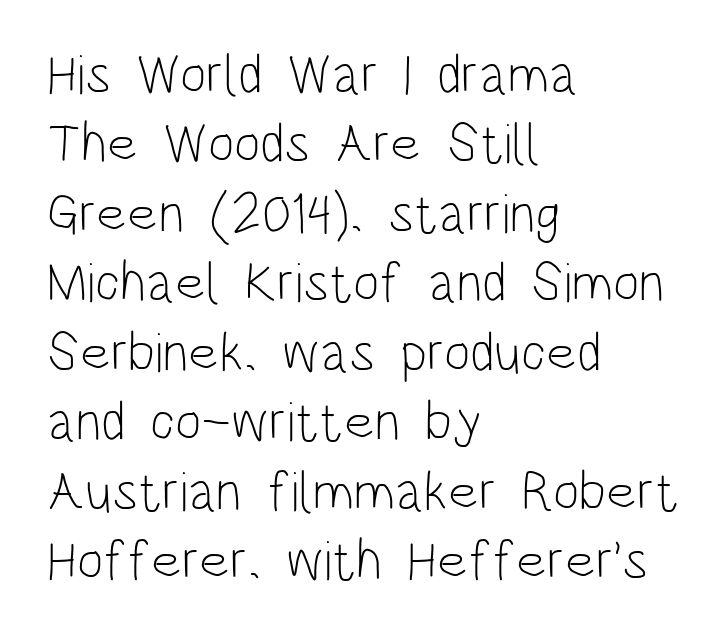
{"serif": "no", "italic": "no", "bold": "no", "weight": "light", "width": "condensed", "stroke_contrast": "low", "x_height": "large", "monospaced": "no", "underline": "no", "align": "left", "line_spacing_ratio": 1.24, "letter_spacing": "normal", "letter_spacing_em": 0.0, "glyph_px": 56}
